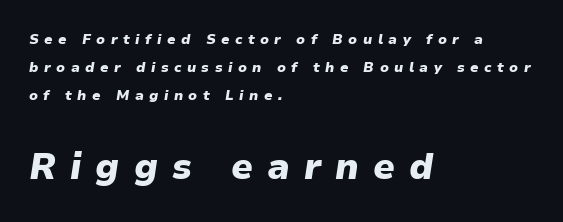
{"italic": "yes", "lean": "right", "slant_degrees": 9, "bold": "yes", "weight": "heavy", "width": "normal", "stroke_contrast": "low", "x_height": "medium", "monospaced": "no", "underline": "no", "align": "left", "line_spacing": "loose", "line_spacing_ratio": 2.01, "letter_spacing": "wide", "letter_spacing_em": 0.39, "larger_block": "second", "size_ratio": 2.57, "glyph_px": 36}
